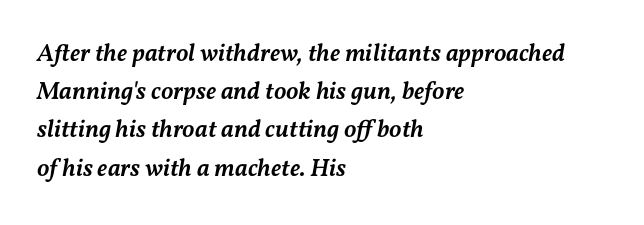
The image shows 25 px text type, italic (leaning right); set left-aligned, normal line spacing (1.53x), normal letter spacing, not underlined.
